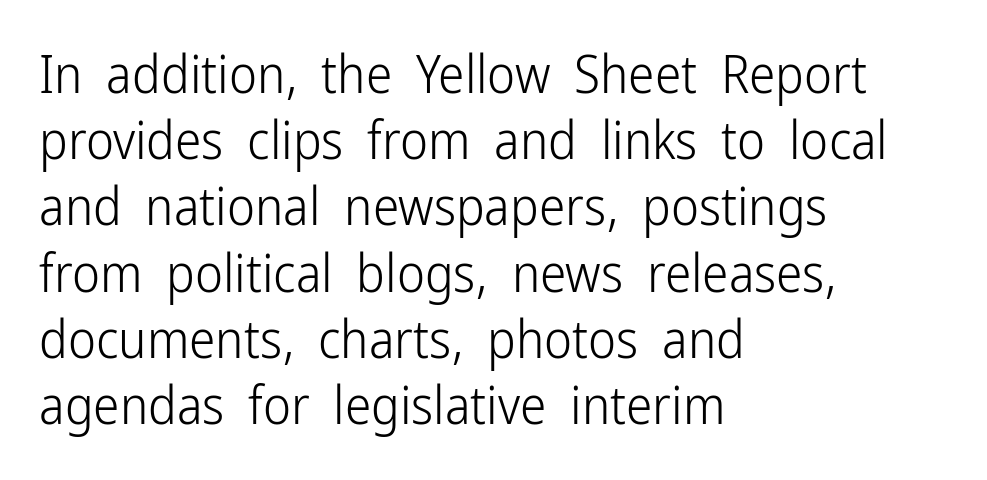
{"serif": "no", "italic": "no", "bold": "no", "weight": "light", "width": "condensed", "stroke_contrast": "low", "x_height": "medium", "monospaced": "no", "underline": "no", "align": "left", "line_spacing": "normal", "line_spacing_ratio": 1.25, "letter_spacing": "normal", "letter_spacing_em": 0.0, "glyph_px": 53}
